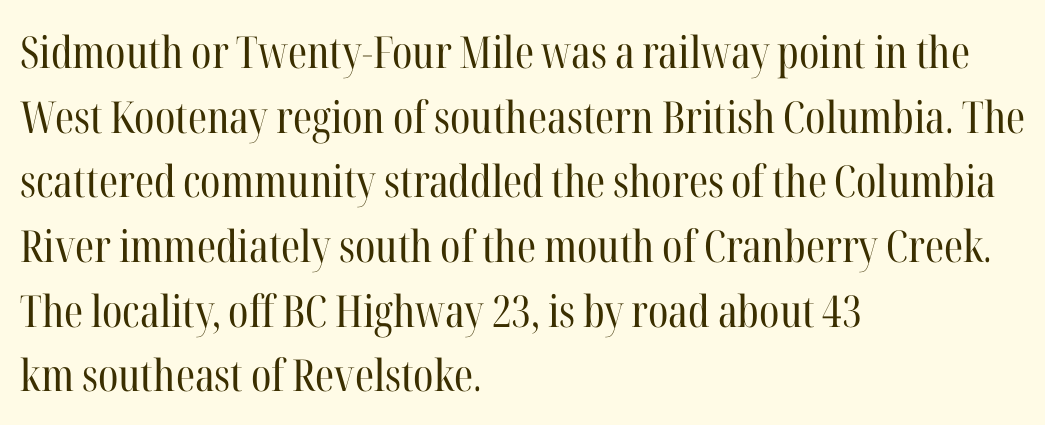
A normal amount of white space separates one row of letters from the next. Proportional: the letters do not fall into vertical columns. Words float on clear page, feet unadorned. A typesetter would call this zero additional tracking.
